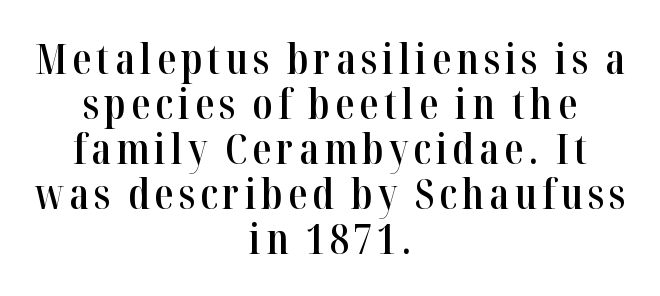
Q: Is the text bold? A: Semi-bold.
Q: Is the text italic (slanted)? A: No, it is upright.
Q: Is the typeface a serif or a sans-serif typeface? A: Serif.
Q: Is the text underlined? A: No.
Q: How is the paragraph aligned? A: Centered.
Q: Is the spacing between lines tight, normal or loose? A: Tight.
Q: Width (condensed, normal, or wide)? A: Condensed.
Q: Stroke contrast? A: High.
Q: x-height? A: Medium.
Q: Monospaced? A: No.
